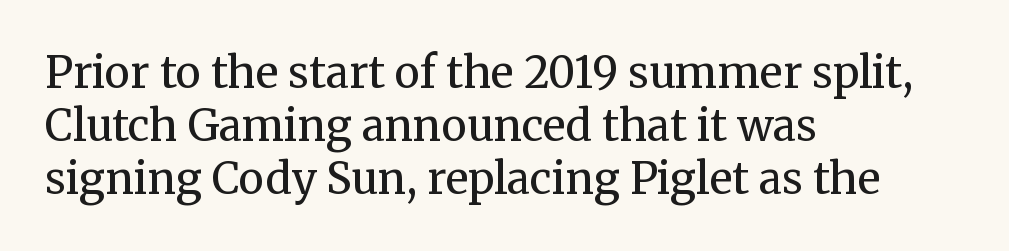
Q: Is the text bold? A: No.
Q: Is the text italic (slanted)? A: No, it is upright.
Q: Is the typeface a serif or a sans-serif typeface? A: Serif.
Q: Is the text underlined? A: No.
Q: How is the paragraph aligned? A: Left-aligned.
Q: Is the spacing between letters normal or unusually wide? A: Normal.
Q: Width (condensed, normal, or wide)? A: Normal.
Q: Stroke contrast? A: Medium.
Q: x-height? A: Medium.
Q: Monospaced? A: No.
